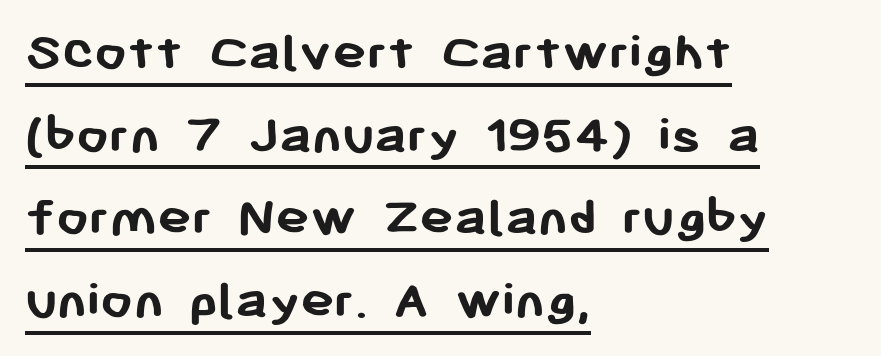
Alignment: flush left. This block has exactly the height ordinary leading produces. The typesetter has applied underlining to the passage shown. Spacing verdict: proportional, widths tailored to each character.
